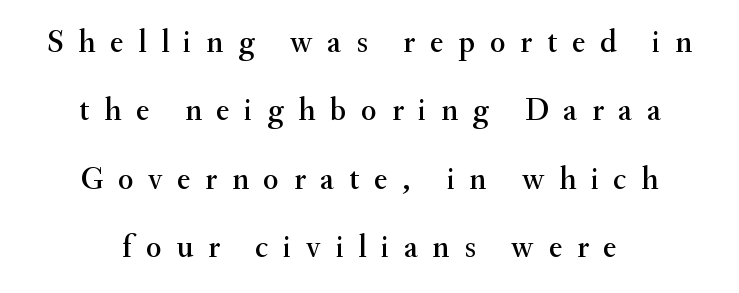
Just letters on the line, the space beneath them empty. This sample trades compactness for vertical openness between lines. The rendering uses natural spacing where letterforms have individual widths. This sample uses an upright cut, with every glyph sitting square on the baseline. These lines stack symmetrically, like a column narrowing and widening about its center.
